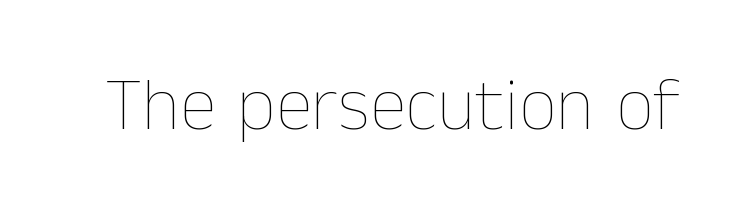
The image shows 75 px thin type, upright; set normal letter spacing, not underlined; low stroke contrast and a medium x-height.
